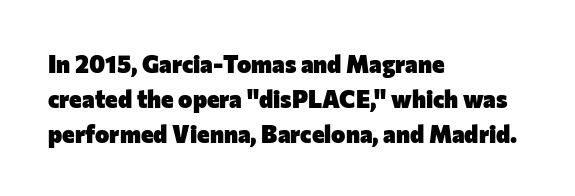
Nope, not italic — everything's standing straight. The passage shown has conventional tracking throughout. Bold? Absolutely — the strokes are thick and heavy. If you drew a ruler down the left edge, every line would touch it. The gap between lines stays unmarked. Horizontal bands of white between lines are of average thickness.
